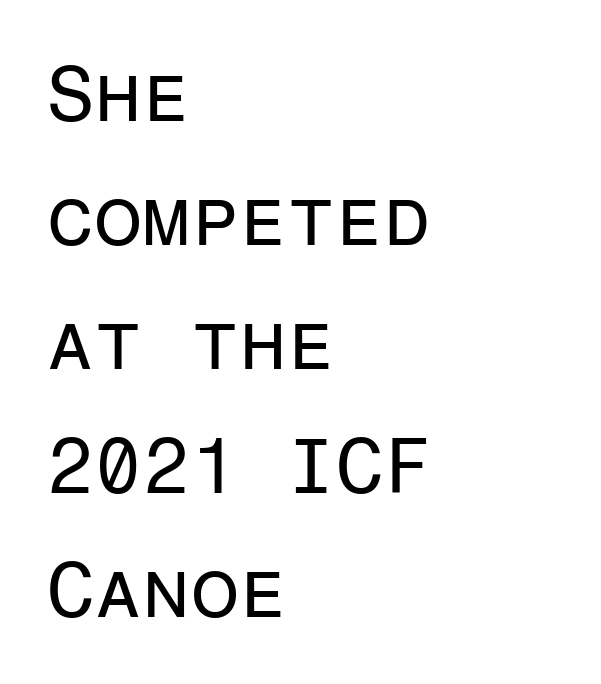
Q: Is the text bold? A: No.
Q: Is the text italic (slanted)? A: No, it is upright.
Q: Is the typeface a serif or a sans-serif typeface? A: Sans-serif.
Q: Is the text underlined? A: No.
Q: How is the paragraph aligned? A: Left-aligned.
Q: Is the spacing between letters normal or unusually wide? A: Normal.
Q: Is the spacing between lines tight, normal or loose? A: Normal.
Q: Width (condensed, normal, or wide)? A: Normal.
Q: Stroke contrast? A: Low.
Q: x-height? A: Medium.
Q: Monospaced? A: Yes.
